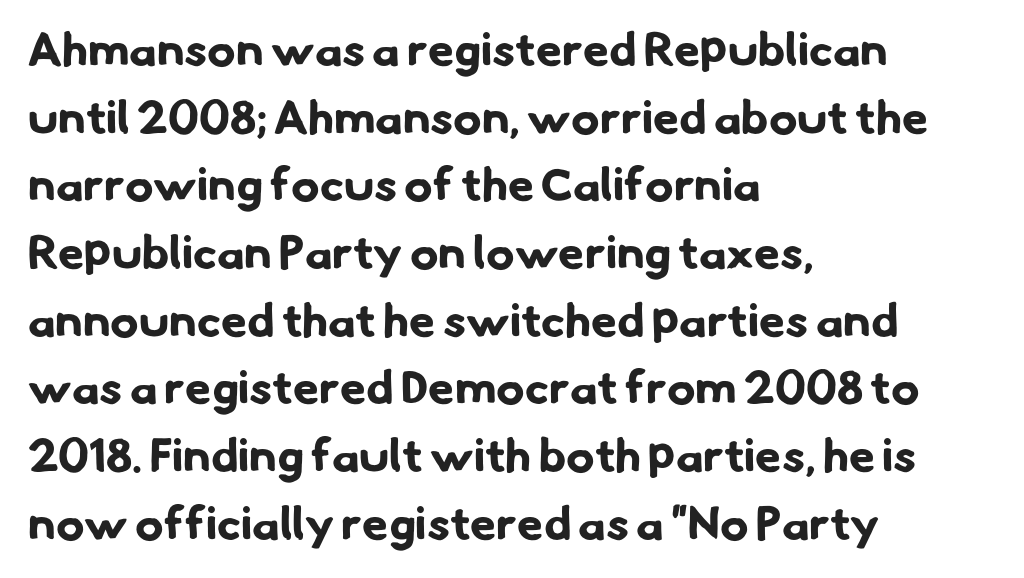
The image shows 47 px bold sans-serif type; set left-aligned, normal line spacing (1.44x), normal letter spacing, not underlined; low stroke contrast and a small x-height.
